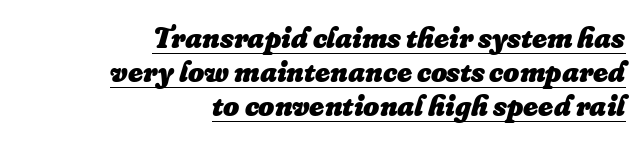
The lines are quadded right. Notice how descenders almost collide with the ascenders below — that's tight leading. The face used here appears with an underline applied. These lines keep a tight, regular rhythm from letter to letter. The face used here is proportionally spaced, like ordinary book or web type.
